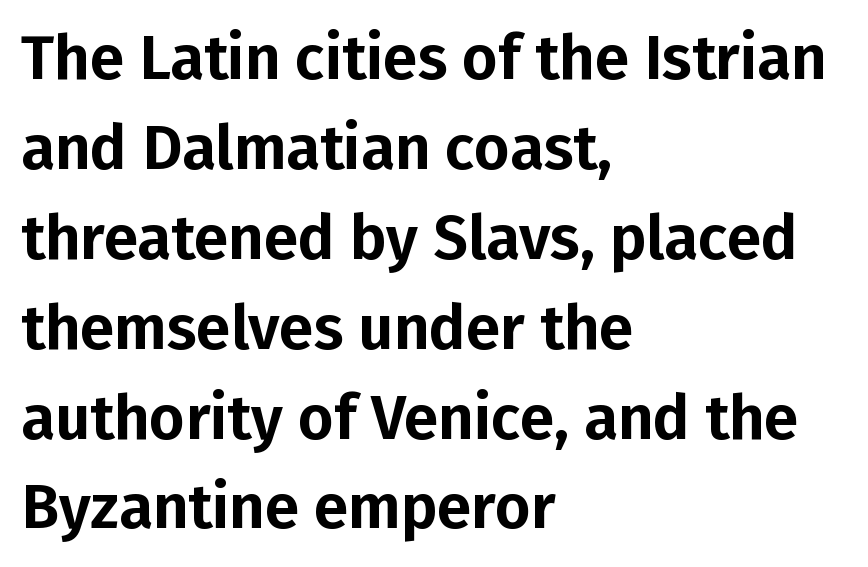
The image shows 62 px sans-serif type, upright; set left-aligned, normal line spacing (1.45x), normal letter spacing, not underlined; low stroke contrast and a medium x-height.
